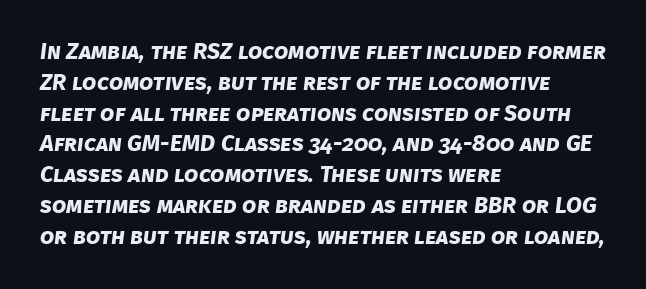
Students, this is bold: see how much ink each stroke carries. Alignment: flush left. Rows of type keep a routine distance in the vertical direction. Lines of text with bare space underneath. The letters sit at their default tracking, neither squeezed nor spread.
